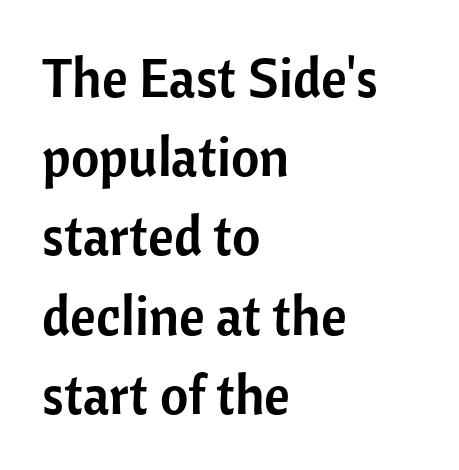
The image shows 55 px sans-serif type, upright; set left-aligned, normal line spacing (1.44x), normal letter spacing, not underlined; low stroke contrast and a medium x-height.
